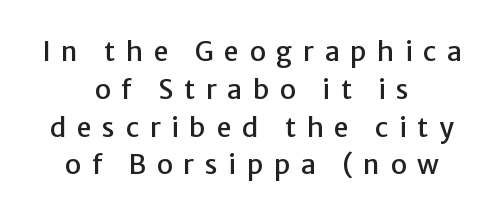
The image shows 27 px text type, upright; set centered, normal line spacing (1.4x), unusually wide letter spacing (+0.39 em), not underlined.
